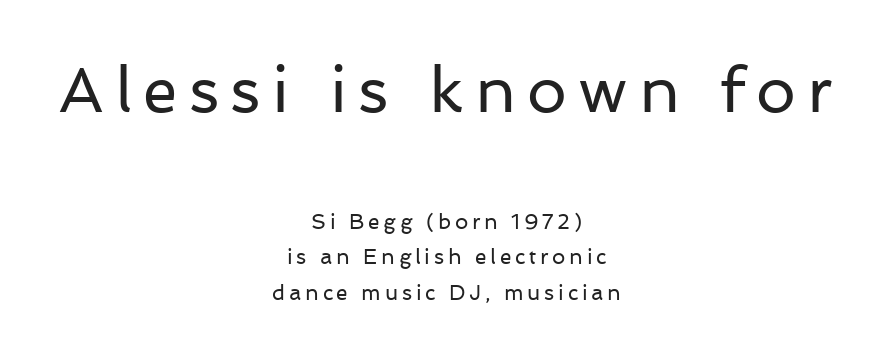
Q: Is the text bold? A: No.
Q: Is the text italic (slanted)? A: No, it is upright.
Q: Is the typeface a serif or a sans-serif typeface? A: Sans-serif.
Q: Is the text underlined? A: No.
Q: How is the paragraph aligned? A: Centered.
Q: Is the spacing between lines tight, normal or loose? A: Normal.
Q: Which block of text is set in a larger size, the first (top) or the second (bottom)? A: The first (top) one.
Q: Width (condensed, normal, or wide)? A: Normal.
Q: Stroke contrast? A: Low.
Q: x-height? A: Medium.
Q: Monospaced? A: No.
